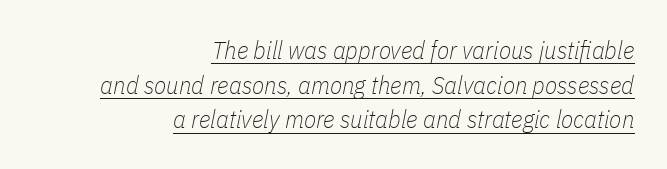
{"italic": "yes", "lean": "right", "slant_degrees": 11, "bold": "no", "underline": "yes", "align": "right", "line_spacing": "normal", "line_spacing_ratio": 1.39, "letter_spacing": "normal", "letter_spacing_em": 0.0, "glyph_px": 25}
